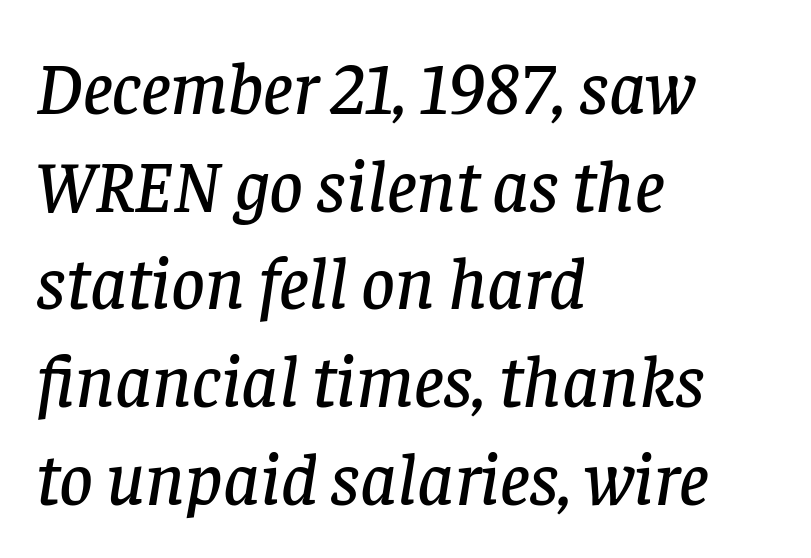
The image shows 74 px serif type, italic (leaning right); set left-aligned, normal line spacing (1.32x), normal letter spacing, not underlined; low stroke contrast and a large x-height.
